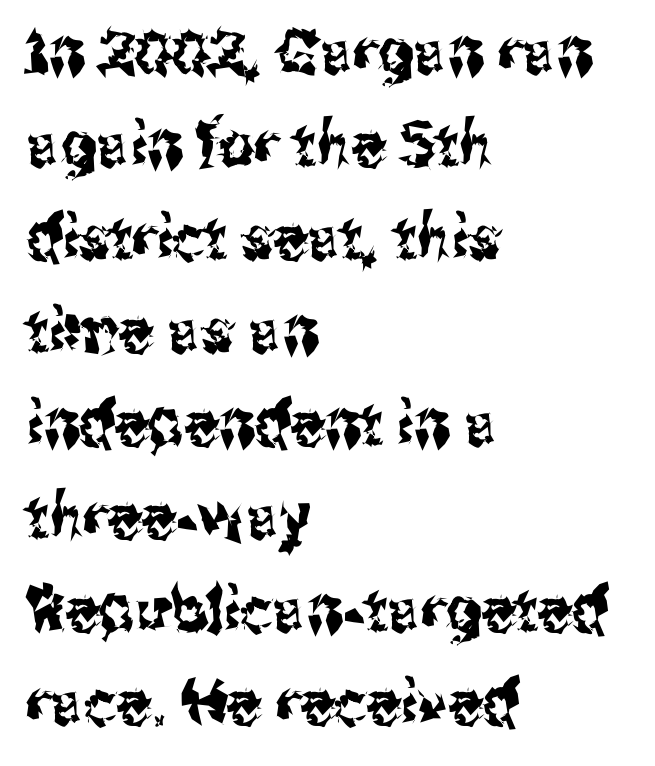
The image shows 62 px condensed sans-serif type, upright; set left-aligned, normal line spacing (1.5x), normal letter spacing, not underlined; medium stroke contrast and a medium x-height.
